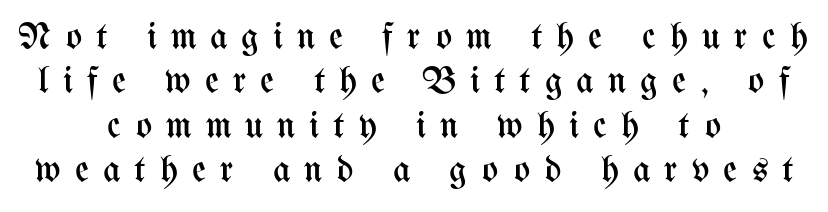
Q: Is the text bold? A: No.
Q: Is the text italic (slanted)? A: No, it is upright.
Q: Is the text underlined? A: No.
Q: How is the paragraph aligned? A: Centered.
Q: Is the spacing between letters normal or unusually wide? A: Unusually wide.
Q: Width (condensed, normal, or wide)? A: Condensed.
Q: Stroke contrast? A: Medium.
Q: x-height? A: Medium.
Q: Monospaced? A: No.
